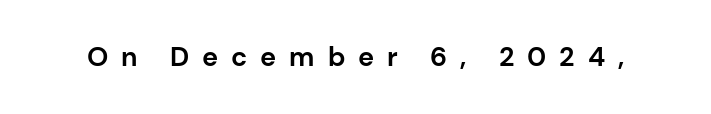
{"italic": "no", "bold": "yes", "underline": "no", "letter_spacing": "wide", "letter_spacing_em": 0.48, "glyph_px": 27}
